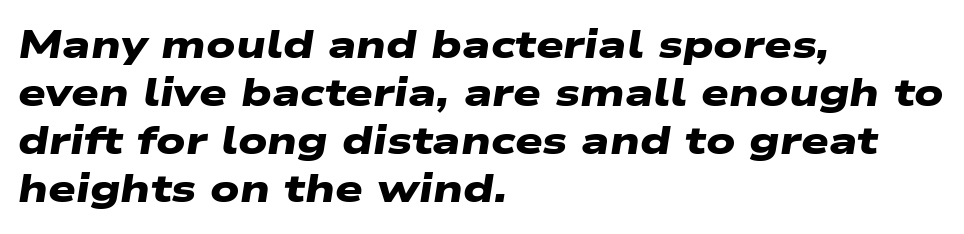
Type without underlining. Each letter keeps its own natural width here, so spacing adapts to shape. Font category for this specimen: sans-serif. Every row of glyphs begins at an identical x-position on the left.
